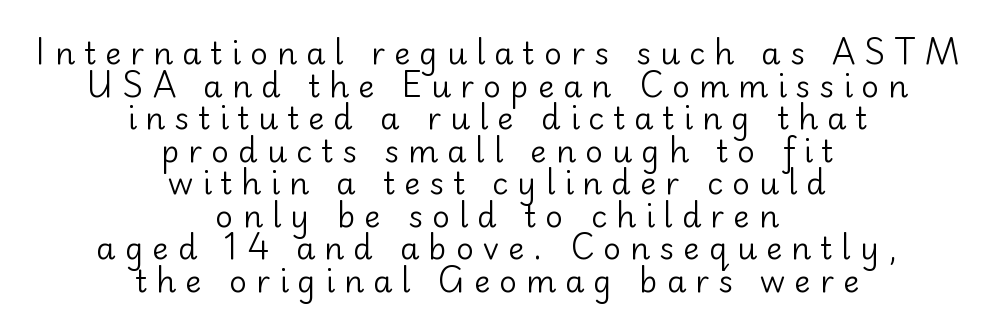
Q: Is the text bold? A: No.
Q: Is the text italic (slanted)? A: No, it is upright.
Q: Is the typeface a serif or a sans-serif typeface? A: Sans-serif.
Q: Is the text underlined? A: No.
Q: How is the paragraph aligned? A: Centered.
Q: Is the spacing between letters normal or unusually wide? A: Unusually wide.
Q: Is the spacing between lines tight, normal or loose? A: Tight.
Q: Width (condensed, normal, or wide)? A: Normal.
Q: Stroke contrast? A: Low.
Q: x-height? A: Small.
Q: Monospaced? A: No.
